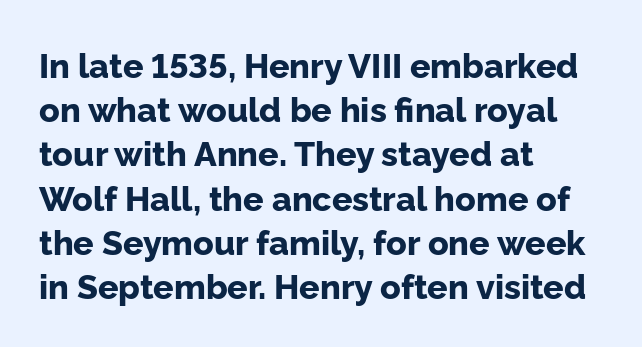
{"serif": "no", "italic": "no", "bold": "yes", "weight": "bold", "width": "normal", "stroke_contrast": "low", "x_height": "medium", "monospaced": "no", "underline": "no", "align": "left", "line_spacing": "normal", "line_spacing_ratio": 1.3, "letter_spacing": "normal", "letter_spacing_em": 0.0, "glyph_px": 34}
